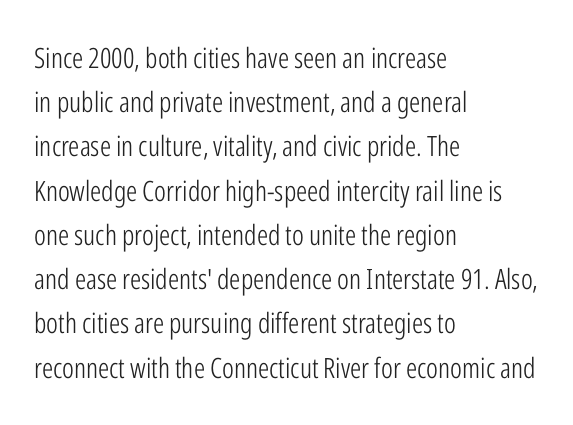
The image shows 28 px light, condensed sans-serif type, upright; set left-aligned, normal line spacing (1.58x), normal letter spacing, not underlined; low stroke contrast and a medium x-height.
